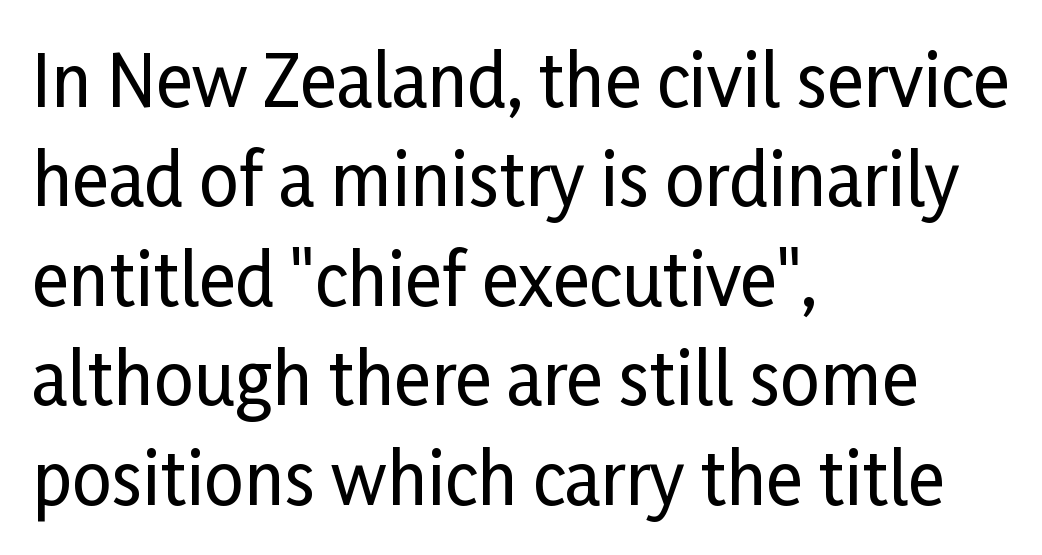
The image shows 70 px condensed sans-serif type, upright; set left-aligned, normal line spacing (1.42x), normal letter spacing, not underlined; low stroke contrast and a medium x-height.
